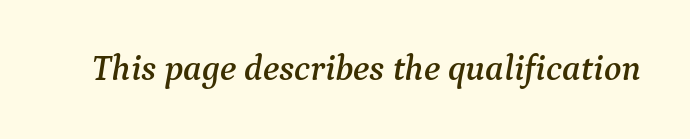
The rendering keeps characters at their native spacing. The space beneath each line is pristine and unruled. Does the lettering tilt? It does — this is italic. Think of a printed novel: that variable character pitch is what you see here. To sum up the face: it has serifs.
